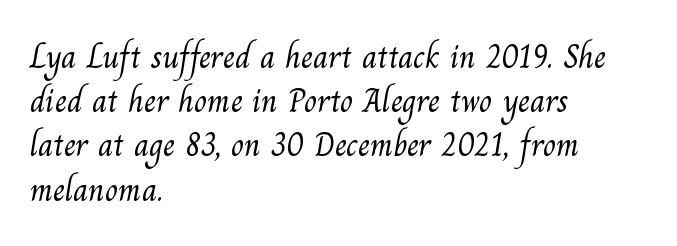
Q: Is the text bold? A: No.
Q: Is the typeface a serif or a sans-serif typeface? A: Serif.
Q: Is the text underlined? A: No.
Q: How is the paragraph aligned? A: Left-aligned.
Q: Is the spacing between letters normal or unusually wide? A: Normal.
Q: Is the spacing between lines tight, normal or loose? A: Normal.
Q: Width (condensed, normal, or wide)? A: Normal.
Q: Stroke contrast? A: Medium.
Q: x-height? A: Small.
Q: Monospaced? A: No.
